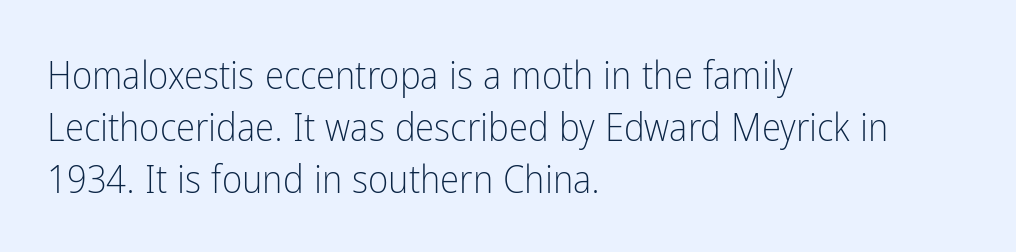
Q: Is the text bold? A: No.
Q: Is the text italic (slanted)? A: No, it is upright.
Q: Is the typeface a serif or a sans-serif typeface? A: Sans-serif.
Q: Is the text underlined? A: No.
Q: How is the paragraph aligned? A: Left-aligned.
Q: Is the spacing between letters normal or unusually wide? A: Normal.
Q: Is the spacing between lines tight, normal or loose? A: Normal.
Q: Width (condensed, normal, or wide)? A: Condensed.
Q: Stroke contrast? A: Low.
Q: x-height? A: Medium.
Q: Monospaced? A: No.
